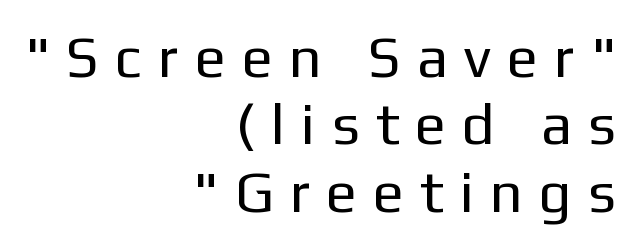
Q: Is the text bold? A: No.
Q: Is the text italic (slanted)? A: No, it is upright.
Q: Is the typeface a serif or a sans-serif typeface? A: Sans-serif.
Q: Is the text underlined? A: No.
Q: How is the paragraph aligned? A: Right-aligned.
Q: Is the spacing between letters normal or unusually wide? A: Unusually wide.
Q: Width (condensed, normal, or wide)? A: Normal.
Q: Stroke contrast? A: Low.
Q: x-height? A: Medium.
Q: Monospaced? A: No.
